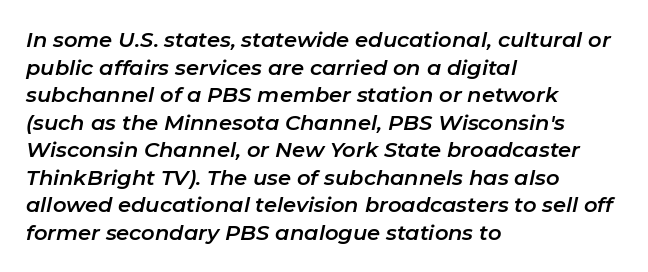
Q: Is the text italic (slanted)? A: Yes, it leans right by about 11 degrees.
Q: Is the text underlined? A: No.
Q: How is the paragraph aligned? A: Left-aligned.
Q: Is the spacing between letters normal or unusually wide? A: Normal.
Q: Is the spacing between lines tight, normal or loose? A: Normal.
